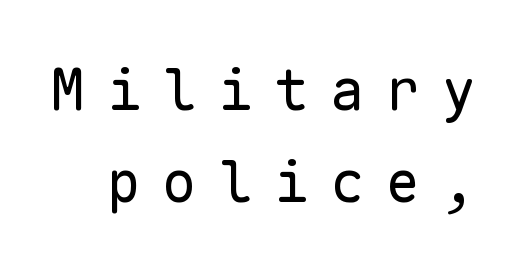
The image shows 57 px regular-weight sans-serif type, upright, monospaced; set normal line spacing (1.62x), unusually wide letter spacing (+0.38 em), not underlined; low stroke contrast and a medium x-height.
